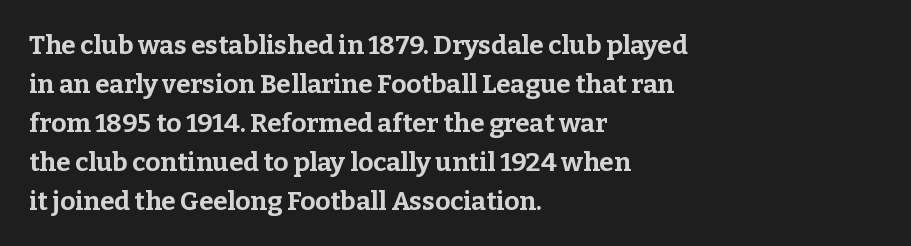
Successive baselines arrive at the customary interval. Nope, not italic — everything's standing straight. Stroke thickness is high; the sample reads as a true bold. Line starts are locked; line ends wander. Clear beneath every line of the passage. The line texture is even and compact thanks to regular tracking.
